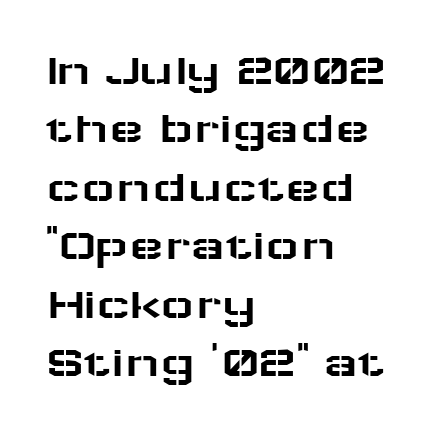
The image shows 46 px wide sans-serif type, upright; set left-aligned, normal line spacing (1.27x), normal letter spacing, not underlined; low stroke contrast and a medium x-height.
